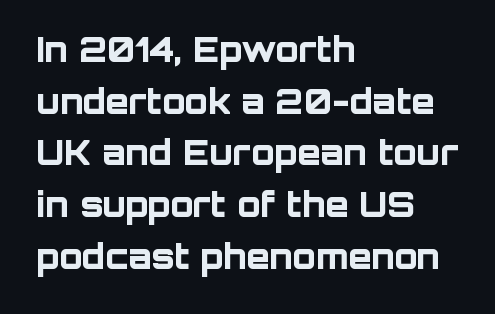
The tracking reads as untouched default to a designer's eye. Descenders are the only things crossing below the line. The rendering anchors every line to the left-hand side. Is there any slant? The stems are plumb.
